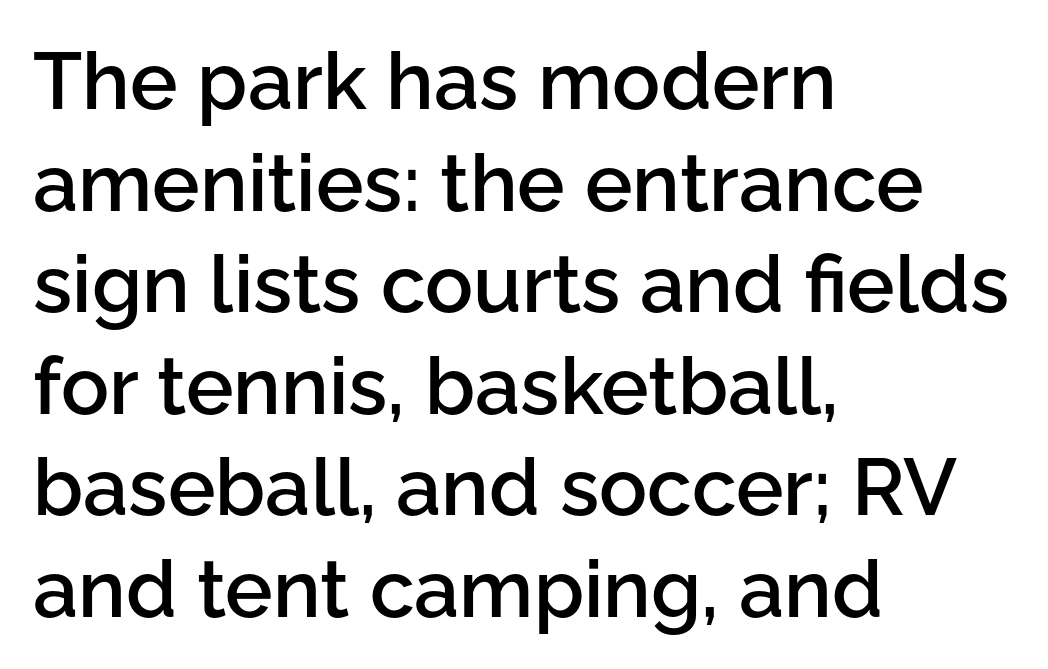
Notice how the passage keeps a crisp vertical edge on the left only. A normal amount of white space separates one row of letters from the next. Nothing sits at the stroke ends, so this counts as sans-serif. Has an underline been added? It has not.
